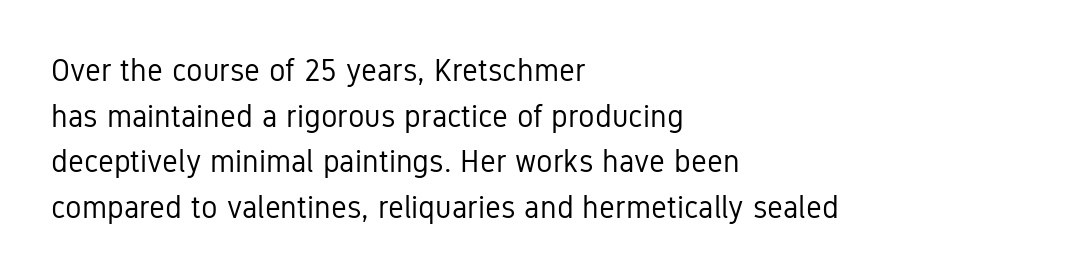
The image shows 31 px regular-weight, condensed sans-serif type, upright; set left-aligned, normal line spacing (1.47x), normal letter spacing, not underlined; low stroke contrast and a medium x-height.
